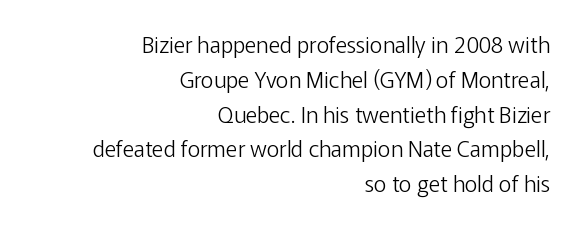
The image shows 22 px text type, upright; set right-aligned, normal line spacing (1.58x), normal letter spacing, not underlined.
